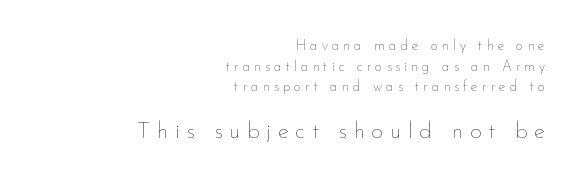
Here the second block reads like a headline and the first like body copy. Each new line begins a customary step beneath the previous one. The letterforms stand isolated, each surrounded by extra space. Unbolded letterforms with no extra heft. Descenders are the only things crossing below the line.
